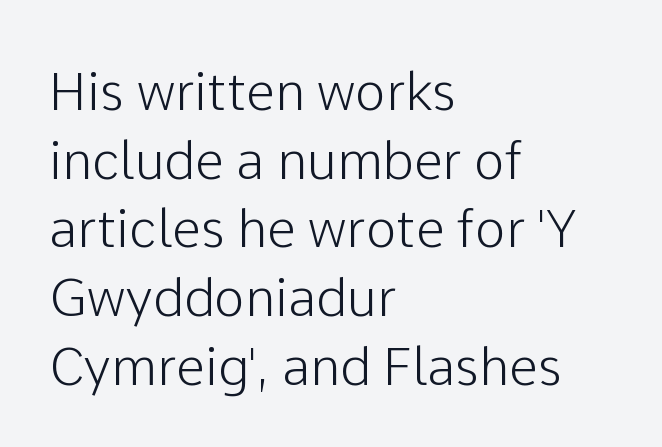
The image shows 52 px sans-serif type, upright; set left-aligned, normal line spacing (1.32x), normal letter spacing, not underlined; low stroke contrast and a medium x-height.
